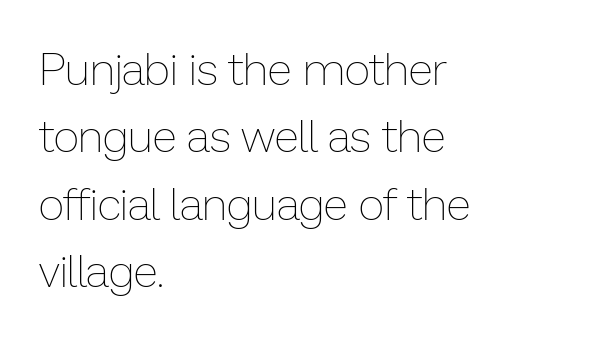
{"italic": "no", "bold": "no", "weight": "thin", "width": "normal", "stroke_contrast": "low", "x_height": "medium", "monospaced": "no", "underline": "no", "align": "left", "line_spacing": "normal", "line_spacing_ratio": 1.5, "letter_spacing": "normal", "letter_spacing_em": 0.0, "glyph_px": 45}
